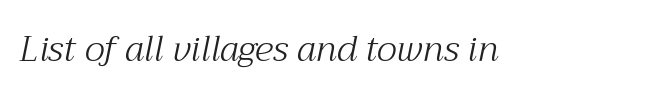
Q: Is the text bold? A: No.
Q: Is the text italic (slanted)? A: Yes, it leans right by about 12 degrees.
Q: Is the typeface a serif or a sans-serif typeface? A: Serif.
Q: Is the text underlined? A: No.
Q: Is the spacing between letters normal or unusually wide? A: Normal.
Q: Width (condensed, normal, or wide)? A: Normal.
Q: Stroke contrast? A: Medium.
Q: x-height? A: Medium.
Q: Monospaced? A: No.
